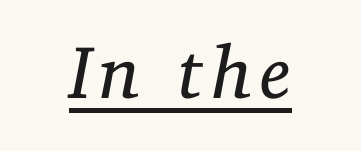
The image shows 75 px regular-weight serif type, italic (leaning right); set underlined; low stroke contrast and a medium x-height.
